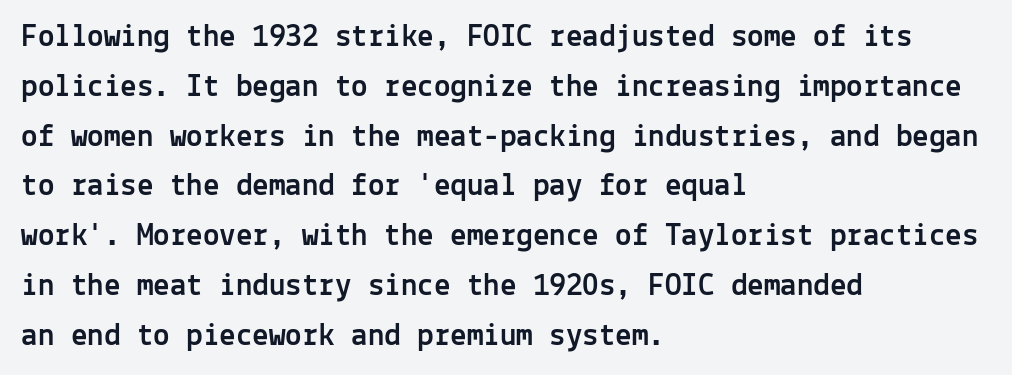
Q: Is the text italic (slanted)? A: No, it is upright.
Q: Is the typeface a serif or a sans-serif typeface? A: Sans-serif.
Q: Is the text underlined? A: No.
Q: How is the paragraph aligned? A: Left-aligned.
Q: Is the spacing between letters normal or unusually wide? A: Normal.
Q: Is the spacing between lines tight, normal or loose? A: Normal.
Q: Width (condensed, normal, or wide)? A: Normal.
Q: x-height? A: Medium.
Q: Monospaced? A: Yes.
